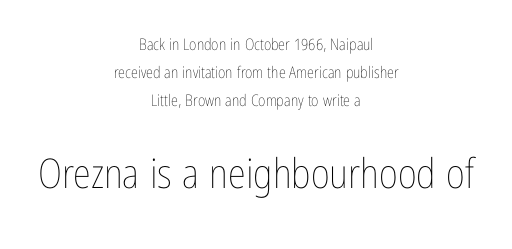
Q: Is the text bold? A: No.
Q: Is the text italic (slanted)? A: No, it is upright.
Q: Is the text underlined? A: No.
Q: How is the paragraph aligned? A: Centered.
Q: Is the spacing between letters normal or unusually wide? A: Normal.
Q: Which block of text is set in a larger size, the first (top) or the second (bottom)? A: The second (bottom) one.
Q: Width (condensed, normal, or wide)? A: Condensed.
Q: Stroke contrast? A: Low.
Q: x-height? A: Medium.
Q: Monospaced? A: No.
